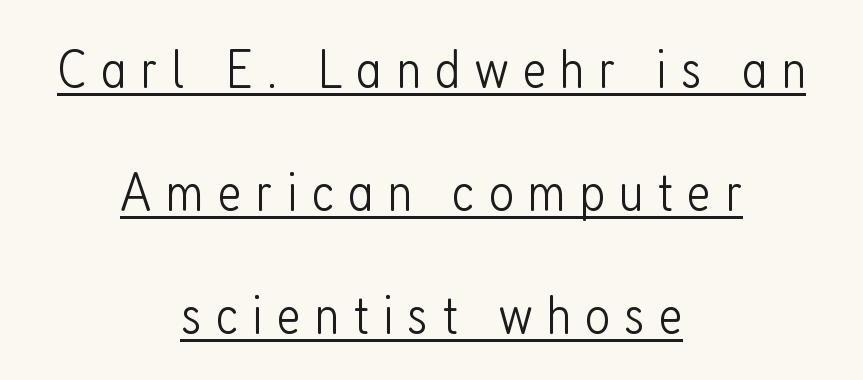
Q: Is the text bold? A: No.
Q: Is the text italic (slanted)? A: No, it is upright.
Q: Is the typeface a serif or a sans-serif typeface? A: Sans-serif.
Q: Is the text underlined? A: Yes.
Q: How is the paragraph aligned? A: Centered.
Q: Is the spacing between letters normal or unusually wide? A: Unusually wide.
Q: Is the spacing between lines tight, normal or loose? A: Loose.
Q: Width (condensed, normal, or wide)? A: Condensed.
Q: Stroke contrast? A: Low.
Q: x-height? A: Medium.
Q: Monospaced? A: No.
